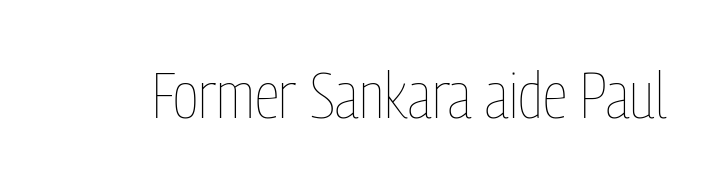
{"italic": "no", "bold": "no", "weight": "thin", "width": "condensed", "stroke_contrast": "low", "x_height": "medium", "monospaced": "no", "underline": "no", "letter_spacing": "normal", "letter_spacing_em": 0.0, "glyph_px": 65}
